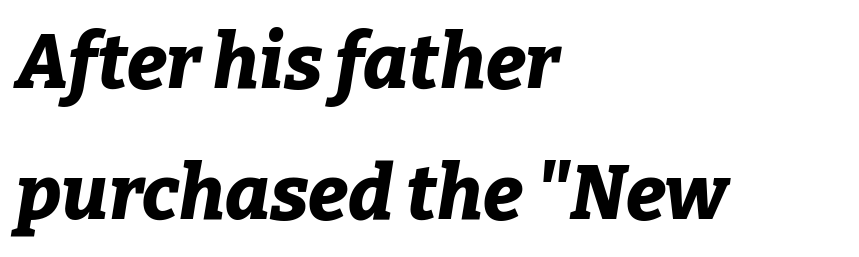
Q: Is the text bold? A: Yes.
Q: Is the text italic (slanted)? A: Yes, it leans right by about 9 degrees.
Q: Is the text underlined? A: No.
Q: How is the paragraph aligned? A: Left-aligned.
Q: Is the spacing between letters normal or unusually wide? A: Normal.
Q: Width (condensed, normal, or wide)? A: Normal.
Q: Stroke contrast? A: Low.
Q: x-height? A: Medium.
Q: Monospaced? A: No.
